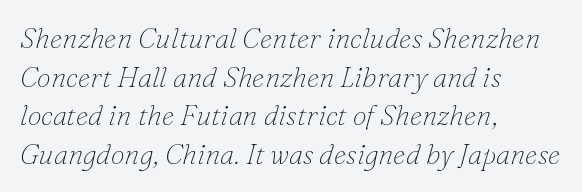
{"serif": "yes", "italic": "yes", "lean": "right", "slant_degrees": 16, "bold": "no", "weight": "thin", "width": "normal", "stroke_contrast": "low", "x_height": "small", "monospaced": "no", "underline": "no", "align": "left", "line_spacing": "normal", "line_spacing_ratio": 1.38, "letter_spacing": "normal", "letter_spacing_em": 0.0, "glyph_px": 28}
